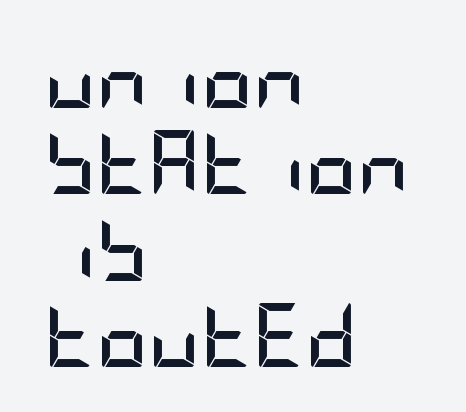
{"serif": "no", "italic": "no", "bold": "yes", "weight": "semibold", "width": "condensed", "stroke_contrast": "low", "x_height": "large", "underline": "no", "align": "left", "line_spacing": "normal", "line_spacing_ratio": 1.35, "letter_spacing": "normal", "letter_spacing_em": 0.0, "glyph_px": 64}
